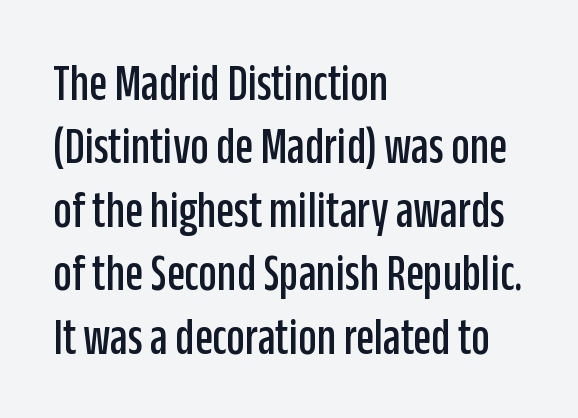
Looks like regular typesetting: each glyph gets only the width it needs. Lines of text with bare space underneath. The letters stand straight up with perfectly vertical stems. I'd call this a sans setting — the letters go barefoot.
